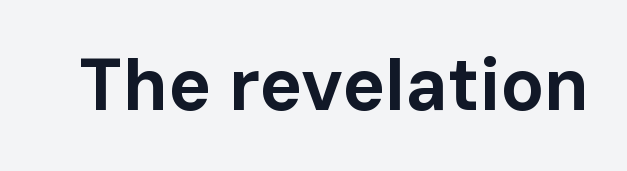
Words appear dense and cohesive because spacing is normal. The passage shown is emphatically bold. Are there feet on the stems? There aren't — it's a sans. You can tell it's not italic because the verticals are truly vertical. A clean baseline with only descenders dipping below it. This sample has the flowing, uneven cadence of proportional lettering.
